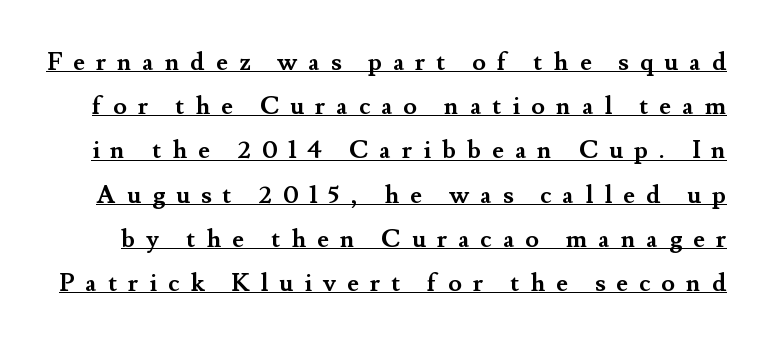
Q: Is the text bold? A: Yes.
Q: Is the text italic (slanted)? A: No, it is upright.
Q: Is the text underlined? A: Yes.
Q: Is the spacing between letters normal or unusually wide? A: Unusually wide.
